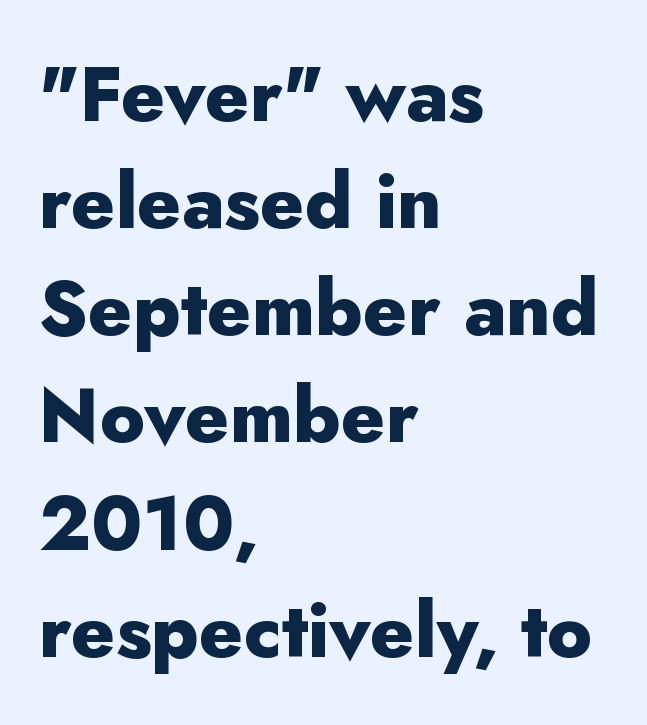
Each new line begins a customary step beneath the previous one. These lines carry a lot of weight — the face is fully bold. This sample uses a sans-serif face. Inter-character spacing is left at the font's built-in metrics.
